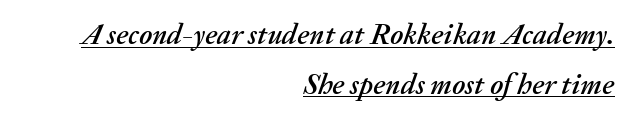
{"italic": "yes", "lean": "right", "slant_degrees": 20, "width": "normal", "stroke_contrast": "medium", "x_height": "medium", "monospaced": "no", "underline": "yes", "align": "right", "line_spacing_ratio": 1.71, "letter_spacing": "normal", "letter_spacing_em": 0.0, "glyph_px": 29}
